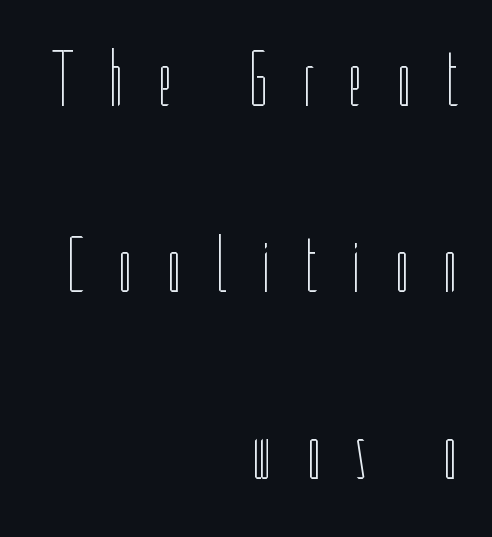
Notice the wide empty band between every row — that's loose leading. These lines are rendered in a variable-pitch font. Nope, not italic — everything's standing straight. The space directly below the letters is spotless.
